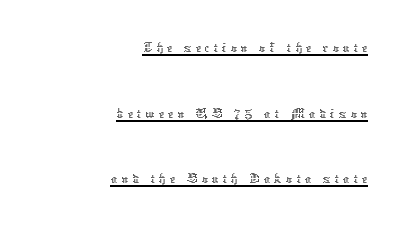
{"italic": "no", "bold": "no", "weight": "thin", "width": "normal", "stroke_contrast": "low", "x_height": "medium", "monospaced": "no", "underline": "yes", "align": "right", "line_spacing": "loose", "line_spacing_ratio": 2.12, "glyph_px": 31}
